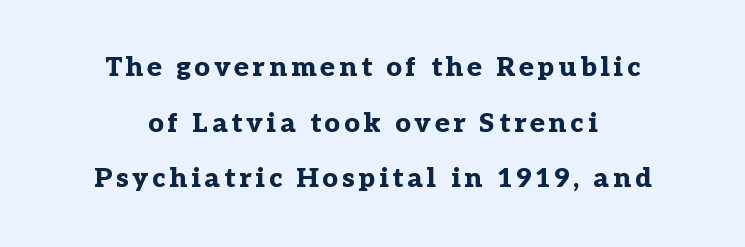
Bold? Absolutely — the strokes are thick and heavy. The lettering holds an erect, upright posture throughout. Each new line begins a long way beneath the previous one. Nobody drew a line under any word here. One-word summary of the alignment: center.
